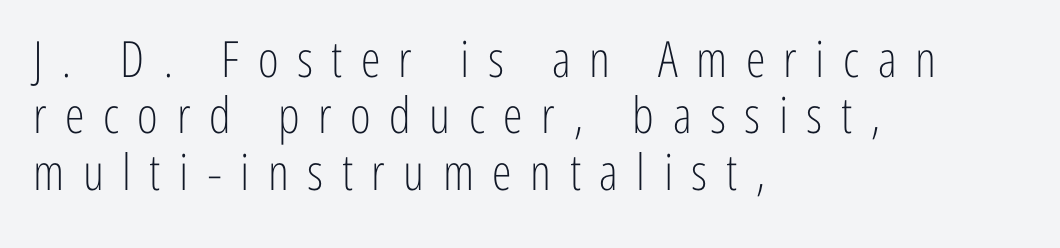
Q: Is the text bold? A: No.
Q: Is the text italic (slanted)? A: No, it is upright.
Q: Is the typeface a serif or a sans-serif typeface? A: Sans-serif.
Q: Is the text underlined? A: No.
Q: How is the paragraph aligned? A: Left-aligned.
Q: Is the spacing between letters normal or unusually wide? A: Unusually wide.
Q: Is the spacing between lines tight, normal or loose? A: Tight.
Q: Width (condensed, normal, or wide)? A: Condensed.
Q: Stroke contrast? A: Low.
Q: x-height? A: Medium.
Q: Monospaced? A: No.
